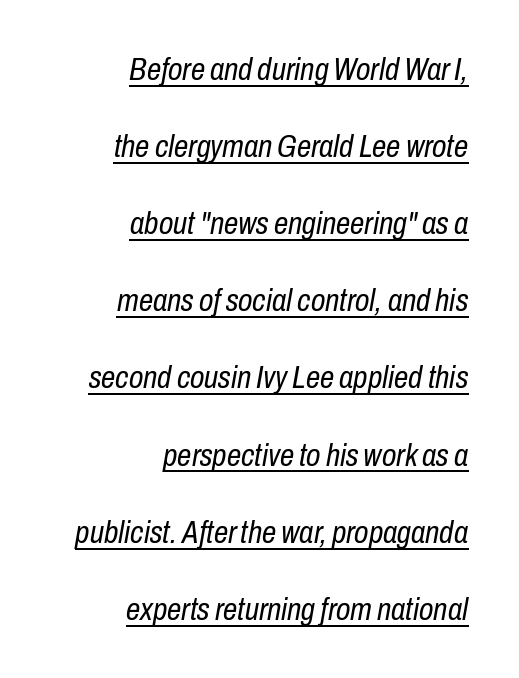
The image shows 32 px regular-weight, condensed type, italic (leaning right); set right-aligned, loose line spacing (2.41x), normal letter spacing, underlined; low stroke contrast and a medium x-height.
